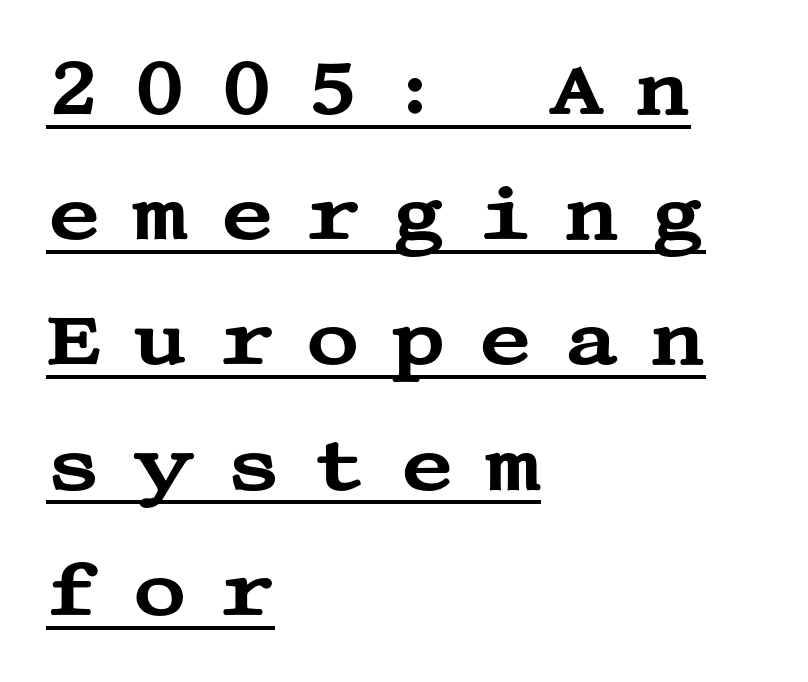
The image shows 75 px wide serif type, upright; set left-aligned, normal line spacing (1.67x), unusually wide letter spacing (+0.41 em), underlined; medium stroke contrast and a large x-height.
